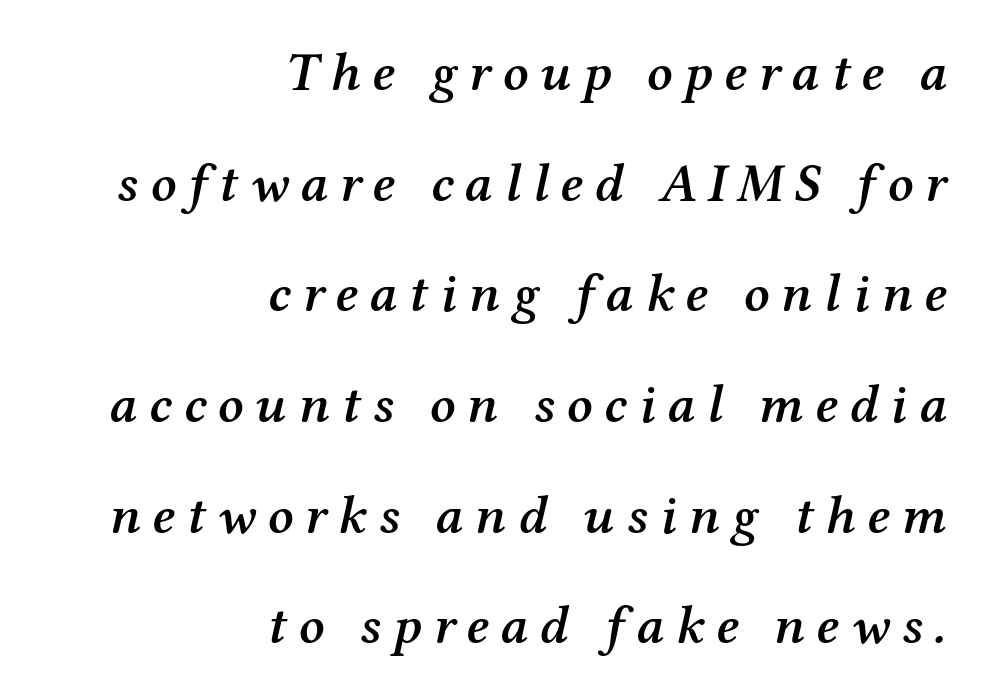
{"serif": "yes", "italic": "yes", "lean": "right", "slant_degrees": 12, "bold": "semi", "weight": "semibold", "width": "normal", "stroke_contrast": "medium", "x_height": "medium", "monospaced": "no", "underline": "no", "align": "right", "line_spacing": "loose", "line_spacing_ratio": 2.05, "letter_spacing": "wide", "letter_spacing_em": 0.22, "glyph_px": 54}
